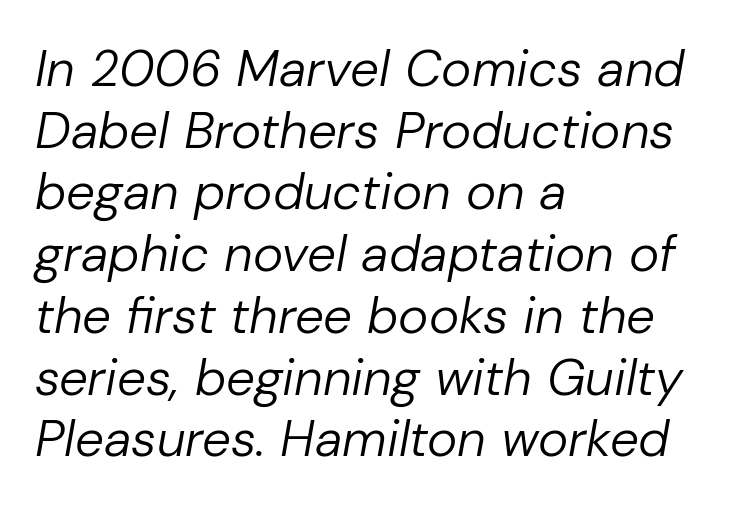
Descenders are the only things crossing below the line. Character widths vary here, with narrow letters taking less room than wide ones. The lines in this sample share a left origin and differ only in where they stop. Is the type heavy? It reads as light-to-regular instead. Tracking value appears to be zero — textbook default spacing.
